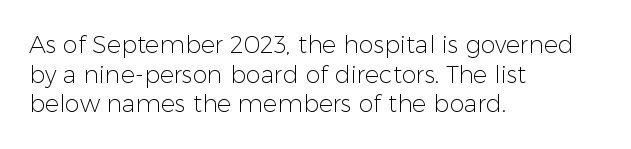
Words appear dense and cohesive because spacing is normal. Stem width sits at or under what a default text font uses. Honestly, there is no underline to notice here at all. The lettering stays uniformly vertical, giving the passage a roman look.
